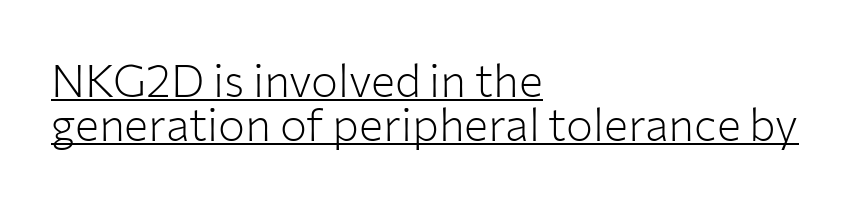
{"serif": "no", "italic": "no", "bold": "no", "weight": "light", "width": "normal", "stroke_contrast": "low", "x_height": "medium", "monospaced": "no", "underline": "yes", "align": "left", "line_spacing": "tight", "line_spacing_ratio": 0.97, "letter_spacing": "normal", "letter_spacing_em": 0.0, "glyph_px": 45}
